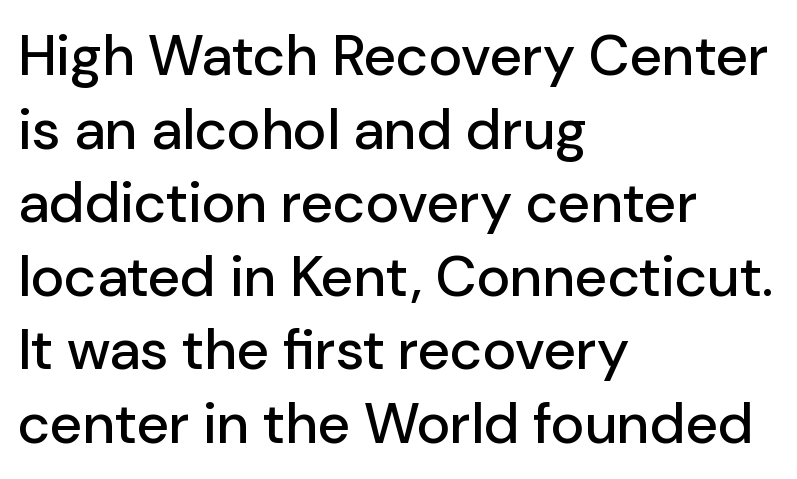
The image shows 57 px sans-serif type, upright; set left-aligned, normal line spacing (1.29x), normal letter spacing, not underlined; low stroke contrast and a medium x-height.
